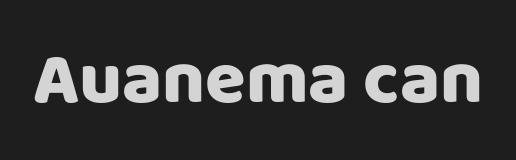
The image shows 74 px sans-serif type, upright; set normal letter spacing, not underlined; low stroke contrast and a large x-height.
